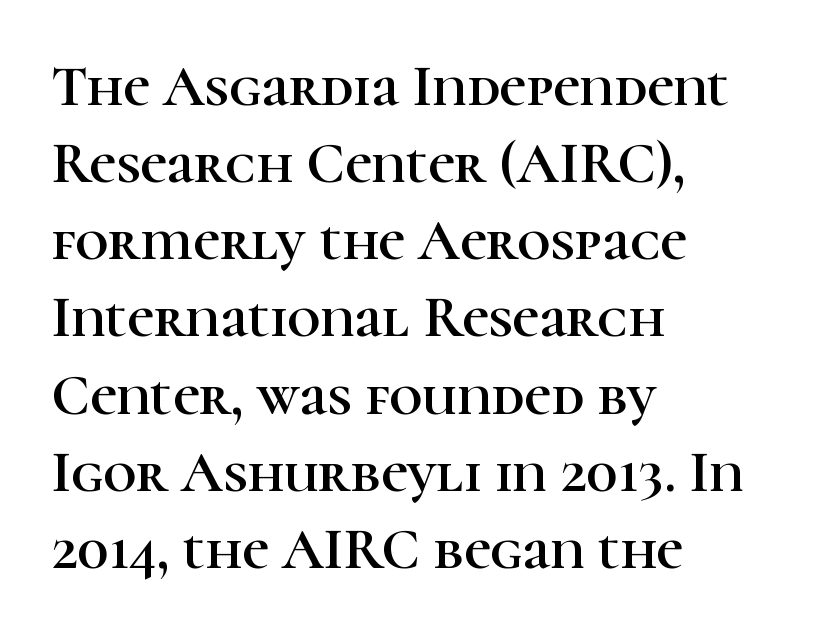
{"serif": "yes", "italic": "no", "width": "normal", "stroke_contrast": "high", "x_height": "medium", "monospaced": "no", "underline": "no", "align": "left", "line_spacing": "normal", "line_spacing_ratio": 1.33, "letter_spacing": "normal", "letter_spacing_em": 0.0, "glyph_px": 58}
